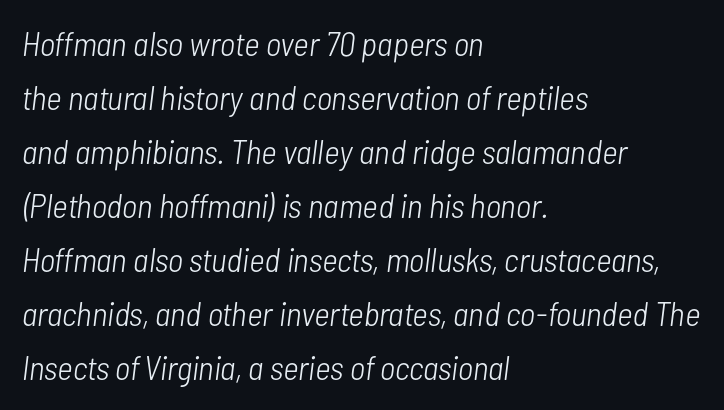
Looks like regular typesetting: each glyph gets only the width it needs. Each line starts at the same left margin while the right side varies. Line spacing here is normal. Stems here are at most as thick as an everyday book face.
